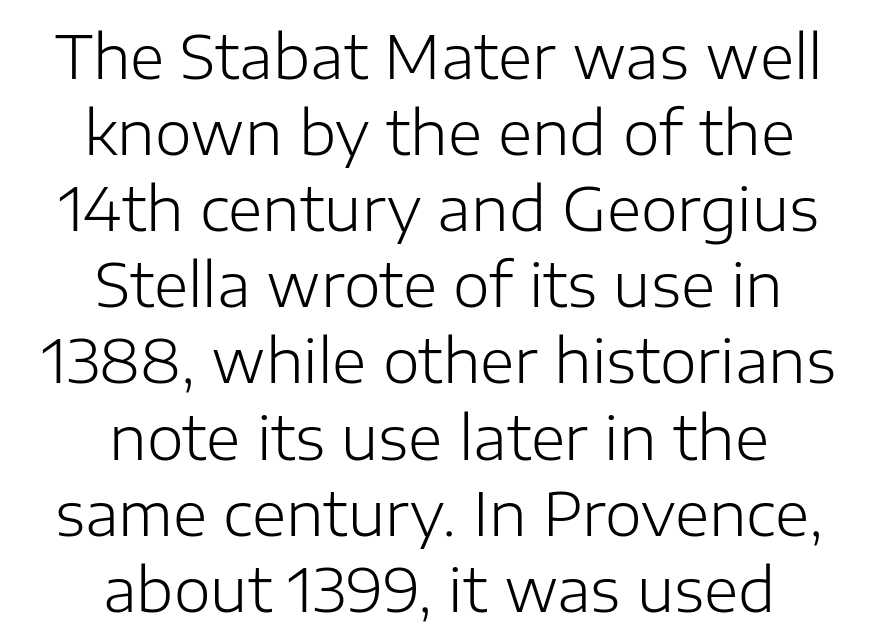
{"serif": "no", "italic": "no", "bold": "no", "weight": "light", "width": "normal", "stroke_contrast": "low", "x_height": "medium", "monospaced": "no", "underline": "no", "align": "center", "line_spacing": "normal", "line_spacing_ratio": 1.29, "letter_spacing": "normal", "letter_spacing_em": 0.0, "glyph_px": 59}
